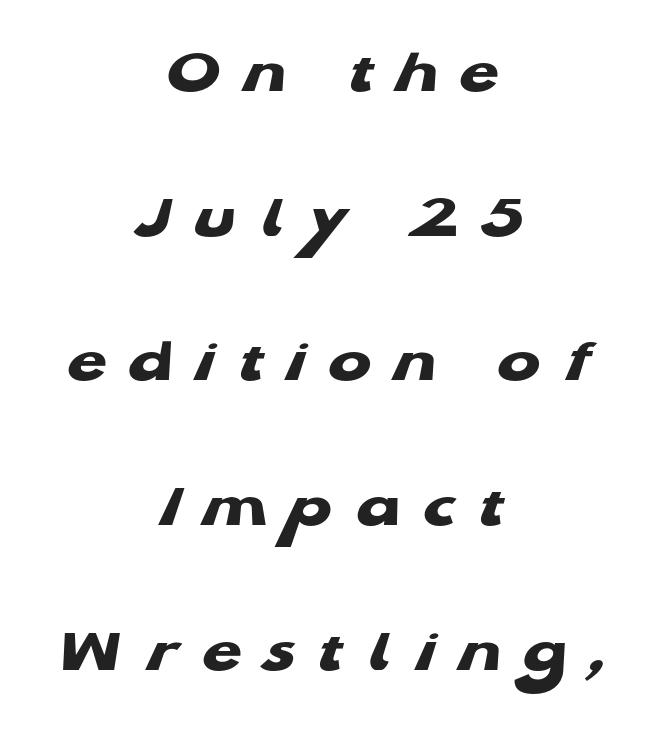
Q: Is the text bold? A: Yes.
Q: Is the typeface a serif or a sans-serif typeface? A: Sans-serif.
Q: Is the text underlined? A: No.
Q: How is the paragraph aligned? A: Centered.
Q: Is the spacing between letters normal or unusually wide? A: Unusually wide.
Q: Is the spacing between lines tight, normal or loose? A: Loose.
Q: Width (condensed, normal, or wide)? A: Wide.
Q: Stroke contrast? A: Low.
Q: x-height? A: Medium.
Q: Monospaced? A: No.
